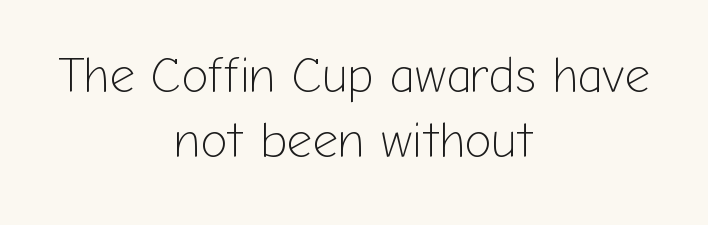
Q: Is the text bold? A: No.
Q: Is the text italic (slanted)? A: No, it is upright.
Q: Is the typeface a serif or a sans-serif typeface? A: Sans-serif.
Q: Is the text underlined? A: No.
Q: How is the paragraph aligned? A: Centered.
Q: Is the spacing between letters normal or unusually wide? A: Normal.
Q: Is the spacing between lines tight, normal or loose? A: Normal.
Q: Width (condensed, normal, or wide)? A: Normal.
Q: Stroke contrast? A: Low.
Q: x-height? A: Medium.
Q: Monospaced? A: No.
